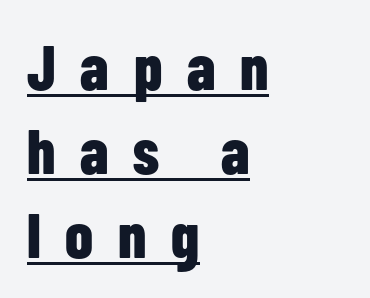
The image shows 63 px bold, condensed sans-serif type, upright; set left-aligned, normal line spacing (1.33x), unusually wide letter spacing (+0.39 em), underlined; low stroke contrast and a medium x-height.
